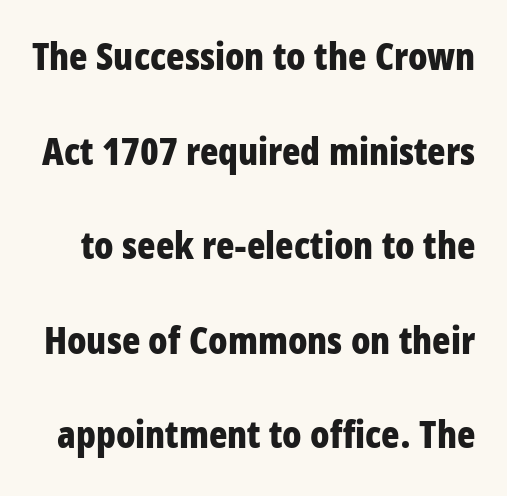
The image shows 38 px bold, condensed sans-serif type, upright; set loose line spacing (2.49x), normal letter spacing, not underlined; low stroke contrast and a large x-height.
